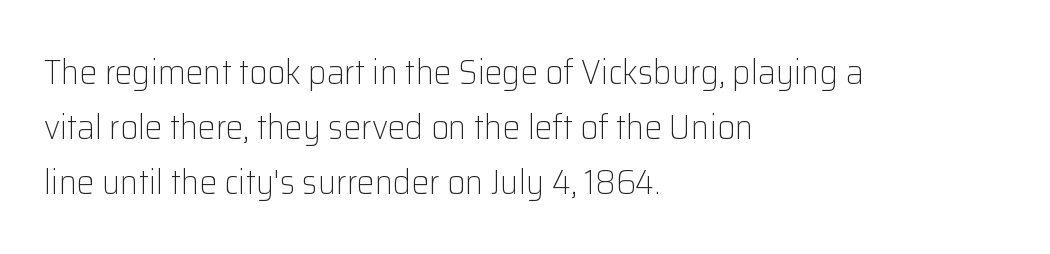
The characters display no serif detailing; their extremities are plain. Default kerning and tracking; the words read as compact shapes. The specimen reads as upright at a glance. The compositor pushed each line to the left boundary. Regarding leading, the lines here are spaced in the standard way. This reads as an unemphasized weight, regular at the heaviest.
